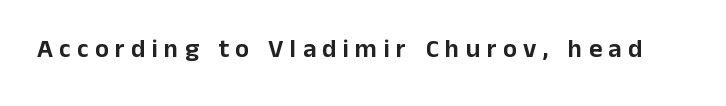
{"italic": "no", "underline": "no", "letter_spacing": "wide", "letter_spacing_em": 0.24, "glyph_px": 26}
